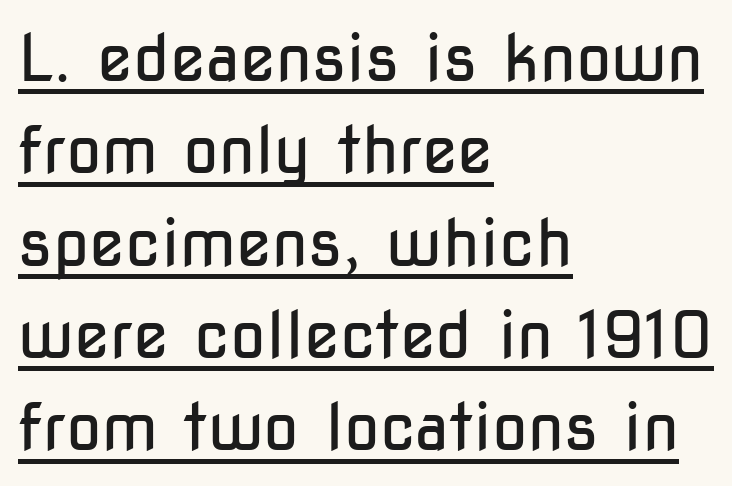
{"serif": "no", "italic": "no", "bold": "no", "weight": "regular", "width": "condensed", "stroke_contrast": "low", "x_height": "medium", "monospaced": "no", "underline": "yes", "align": "left", "line_spacing": "normal", "line_spacing_ratio": 1.42, "letter_spacing": "normal", "letter_spacing_em": 0.0, "glyph_px": 65}
